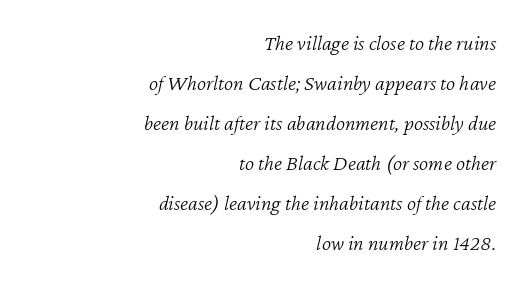
Weight: in the light-to-regular range. Which margin do the lines hug? The right one — the left edge is uneven. The baseline area is clear. You could call the tracking neutral — neither tight nor loose.
